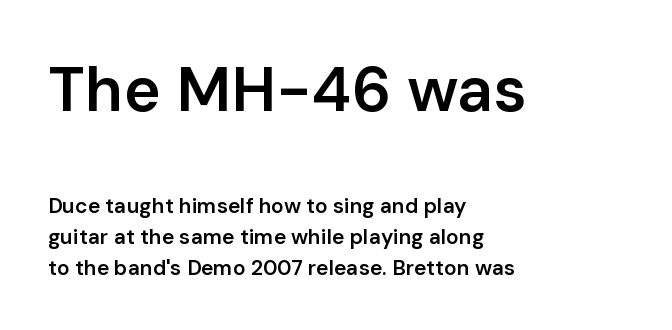
The strip under each line holds only bare page. The rendering uses a moderate line-height, typical for paragraphs. The font family rendered here belongs to the sans-serif group. In CSS terms this would be text-align: left.
